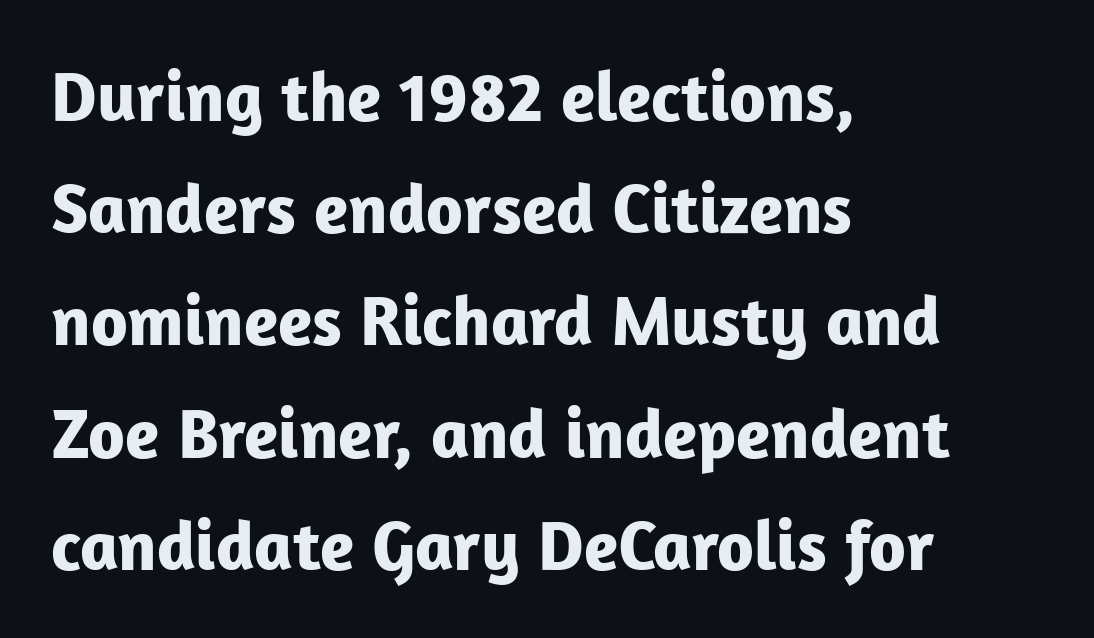
{"serif": "no", "italic": "no", "bold": "yes", "weight": "bold", "width": "normal", "stroke_contrast": "low", "x_height": "medium", "monospaced": "no", "underline": "no", "align": "left", "line_spacing": "normal", "line_spacing_ratio": 1.58, "letter_spacing": "normal", "letter_spacing_em": 0.0, "glyph_px": 71}
